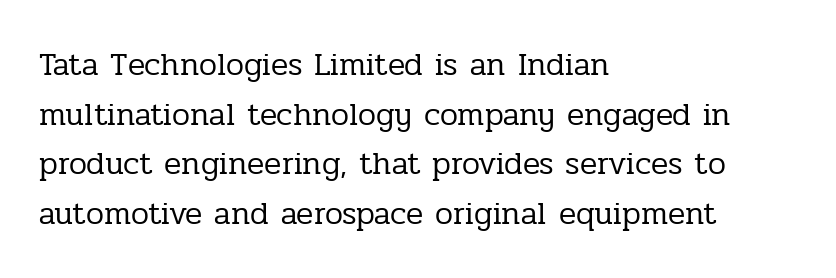
{"serif": "yes", "italic": "no", "bold": "no", "weight": "regular", "width": "normal", "stroke_contrast": "low", "x_height": "medium", "monospaced": "no", "underline": "no", "align": "left", "line_spacing": "normal", "line_spacing_ratio": 1.55, "letter_spacing": "normal", "letter_spacing_em": 0.0, "glyph_px": 32}
